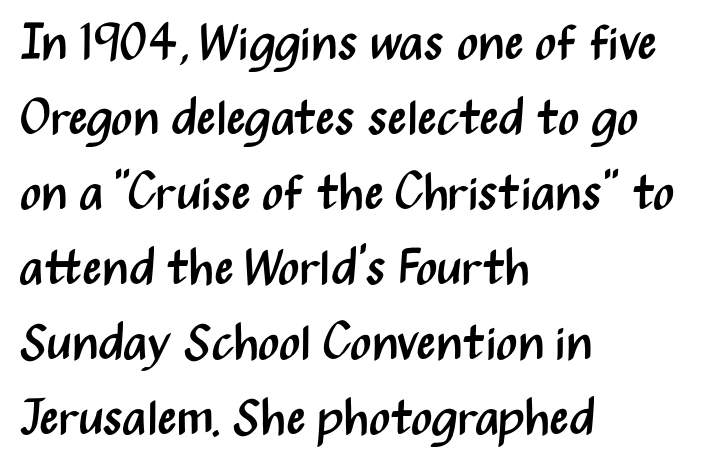
Q: Is the text bold? A: No.
Q: Is the text italic (slanted)? A: No, it is upright.
Q: Is the typeface a serif or a sans-serif typeface? A: Sans-serif.
Q: Is the text underlined? A: No.
Q: How is the paragraph aligned? A: Left-aligned.
Q: Is the spacing between letters normal or unusually wide? A: Normal.
Q: Is the spacing between lines tight, normal or loose? A: Normal.
Q: Width (condensed, normal, or wide)? A: Condensed.
Q: Stroke contrast? A: Medium.
Q: x-height? A: Medium.
Q: Monospaced? A: No.
